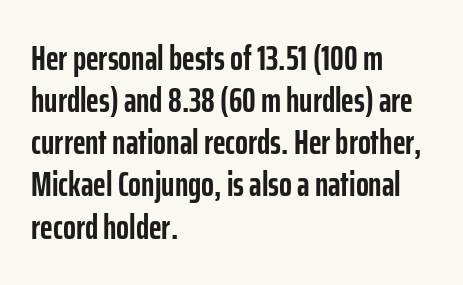
Q: Is the text bold? A: Yes.
Q: Is the text italic (slanted)? A: No, it is upright.
Q: Is the typeface a serif or a sans-serif typeface? A: Sans-serif.
Q: Is the text underlined? A: No.
Q: How is the paragraph aligned? A: Left-aligned.
Q: Is the spacing between letters normal or unusually wide? A: Normal.
Q: Width (condensed, normal, or wide)? A: Condensed.
Q: Stroke contrast? A: Low.
Q: x-height? A: Medium.
Q: Monospaced? A: No.
